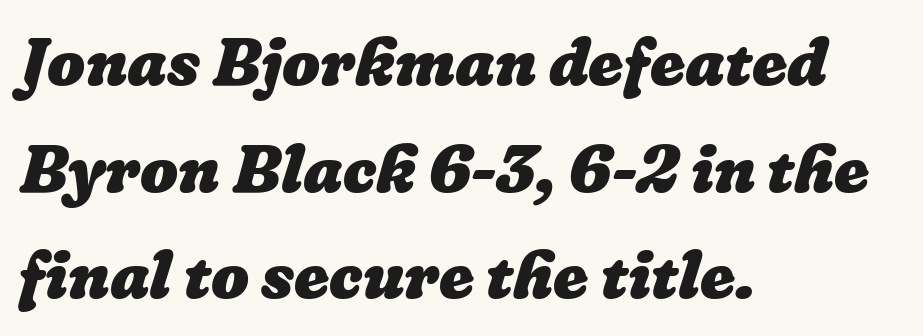
{"bold": "yes", "weight": "heavy", "width": "normal", "stroke_contrast": "low", "x_height": "medium", "monospaced": "no", "underline": "no", "align": "left", "line_spacing": "normal", "line_spacing_ratio": 1.59, "letter_spacing": "normal", "letter_spacing_em": 0.0, "glyph_px": 67}
